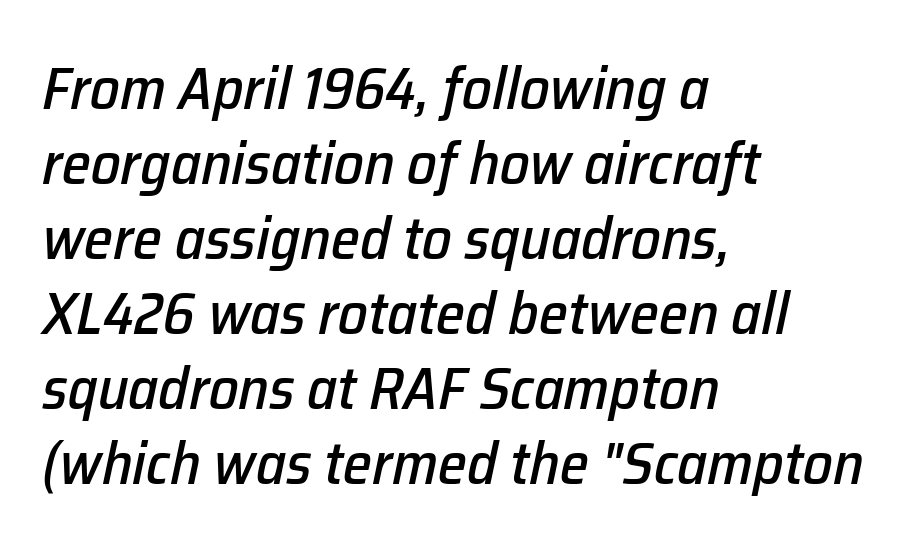
Notice how the stems are inclined rather than vertical — that's the hallmark of italics. Quick note: underline off. How are the letters spaced? Ordinarily, with no added tracking. This sample has the flowing, uneven cadence of proportional lettering. A classic flush-left, rag-right setting is used for this passage.
